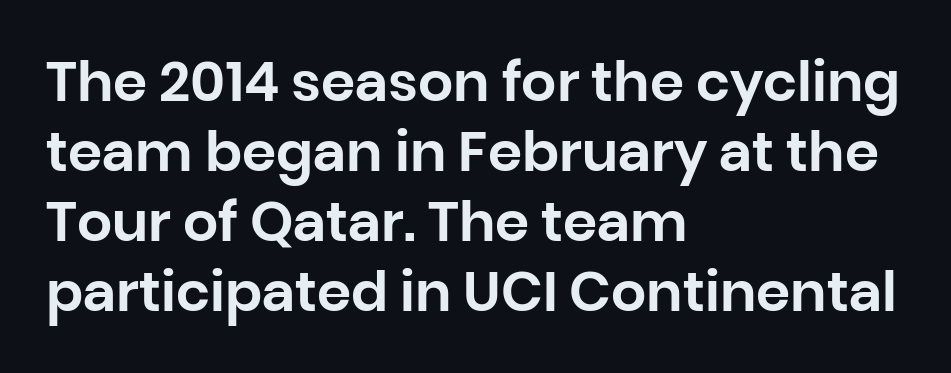
{"serif": "no", "italic": "no", "width": "normal", "stroke_contrast": "low", "x_height": "large", "monospaced": "no", "underline": "no", "align": "left", "line_spacing": "normal", "line_spacing_ratio": 1.27, "letter_spacing": "normal", "letter_spacing_em": 0.0, "glyph_px": 55}
